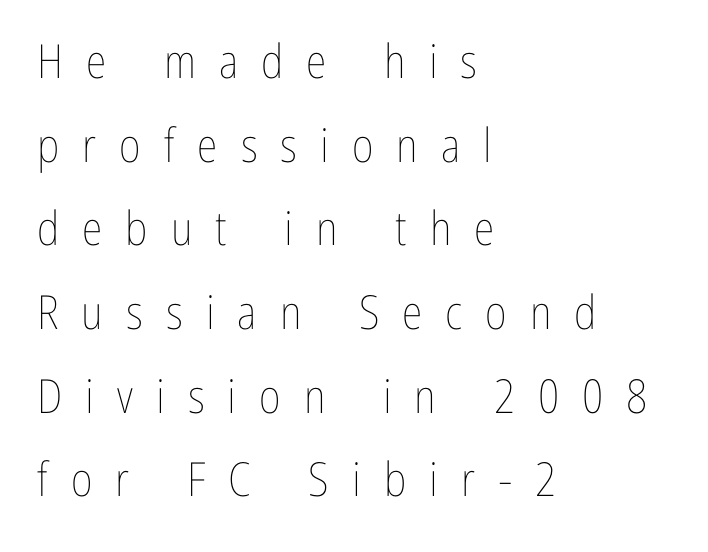
Q: Is the text bold? A: No.
Q: Is the text italic (slanted)? A: No, it is upright.
Q: Is the text underlined? A: No.
Q: How is the paragraph aligned? A: Left-aligned.
Q: Is the spacing between letters normal or unusually wide? A: Unusually wide.
Q: Width (condensed, normal, or wide)? A: Condensed.
Q: Stroke contrast? A: Low.
Q: x-height? A: Medium.
Q: Monospaced? A: No.
